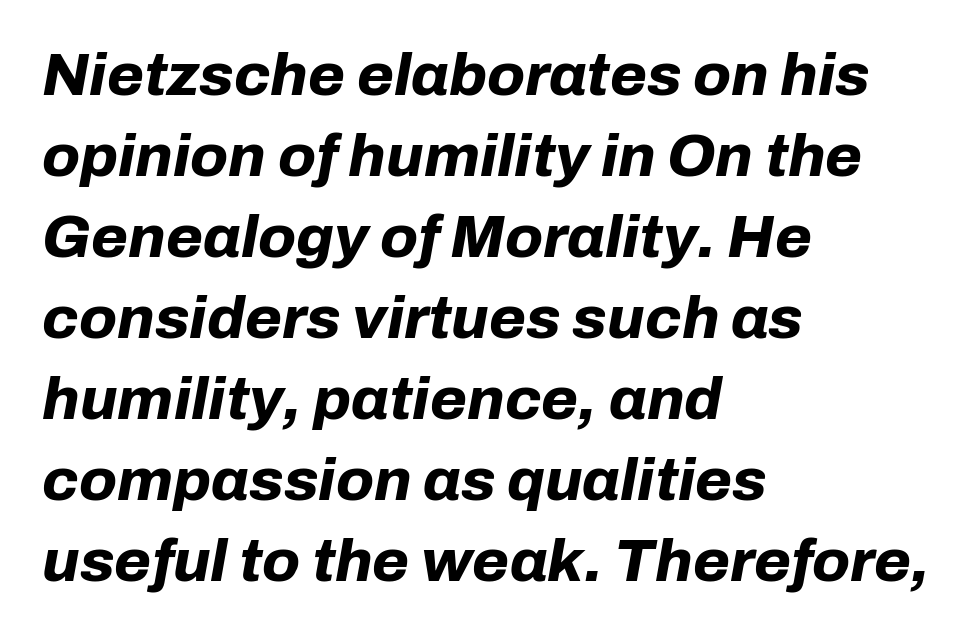
{"italic": "yes", "lean": "right", "slant_degrees": 10, "bold": "yes", "weight": "bold", "width": "normal", "stroke_contrast": "low", "x_height": "medium", "monospaced": "no", "underline": "no", "align": "left", "line_spacing": "normal", "line_spacing_ratio": 1.35, "letter_spacing": "normal", "letter_spacing_em": 0.0, "glyph_px": 60}
